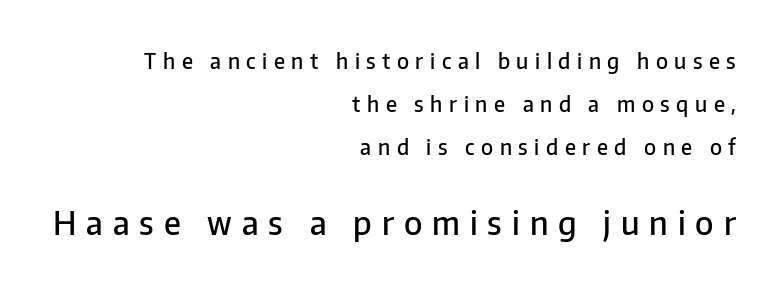
{"serif": "no", "italic": "no", "bold": "semi", "weight": "semibold", "width": "normal", "stroke_contrast": "low", "x_height": "medium", "monospaced": "no", "underline": "no", "align": "right", "line_spacing": "loose", "line_spacing_ratio": 2.05, "letter_spacing": "wide", "letter_spacing_em": 0.31, "larger_block": "second", "size_ratio": 1.52, "glyph_px": 32}
